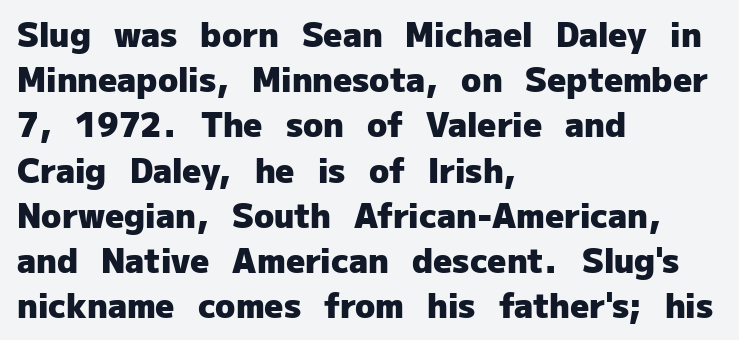
The horizontal fit of the characters is conventional and even. The line-height multiplier appears to be the usual default. Underline: absent. Spacing verdict: proportional, widths tailored to each character.
